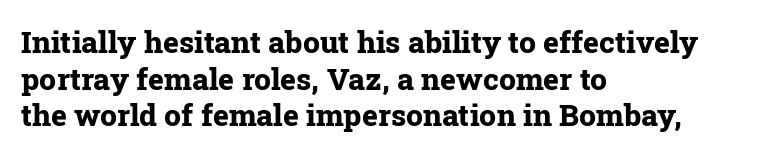
The image shows 30 px bold serif type, upright; set left-aligned, line spacing 1.22x, normal letter spacing, not underlined; low stroke contrast and a medium x-height.
